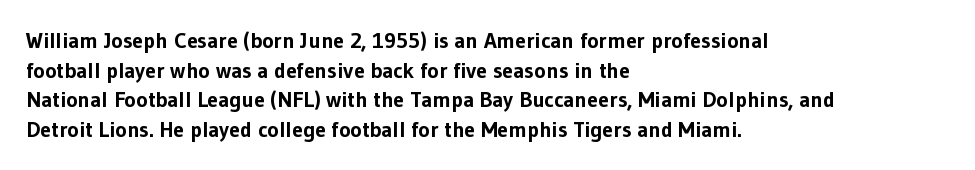
{"italic": "no", "bold": "yes", "underline": "no", "align": "left", "line_spacing": "normal", "line_spacing_ratio": 1.35, "letter_spacing": "normal", "letter_spacing_em": 0.0, "glyph_px": 22}
